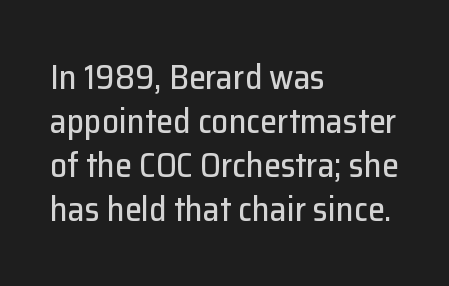
{"serif": "no", "italic": "no", "width": "normal", "stroke_contrast": "low", "x_height": "medium", "monospaced": "no", "underline": "no", "align": "left", "line_spacing": "normal", "line_spacing_ratio": 1.29, "letter_spacing": "normal", "letter_spacing_em": 0.0, "glyph_px": 34}
